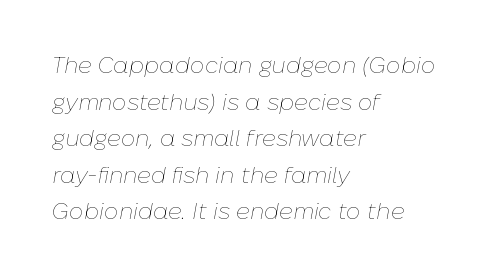
{"italic": "yes", "lean": "right", "slant_degrees": 10, "bold": "no", "underline": "no", "align": "left", "line_spacing": "normal", "line_spacing_ratio": 1.59, "letter_spacing": "normal", "letter_spacing_em": 0.0, "glyph_px": 23}
